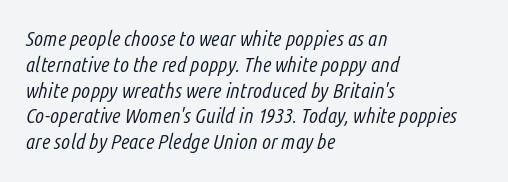
{"italic": "yes", "lean": "right", "slant_degrees": 14, "bold": "no", "underline": "no", "align": "left", "line_spacing_ratio": 1.23, "letter_spacing": "normal", "letter_spacing_em": 0.0, "glyph_px": 21}
